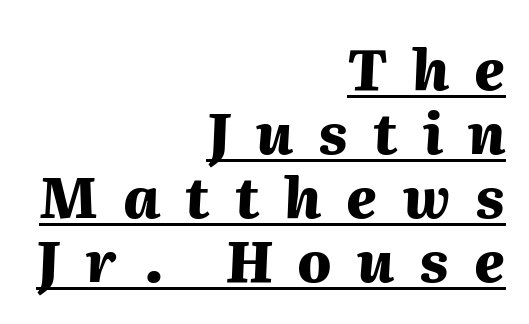
The image shows 56 px heavy type, italic (leaning right); set right-aligned, tight line spacing (1.14x), unusually wide letter spacing (+0.45 em), underlined; medium stroke contrast and a medium x-height.
